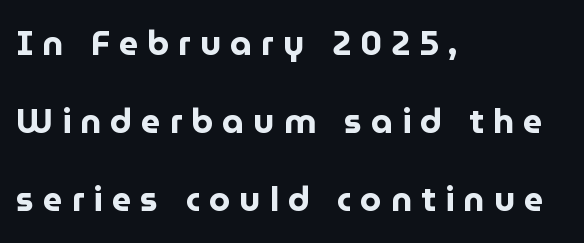
The image shows 34 px bold sans-serif type, upright; set left-aligned, loose line spacing (2.29x), unusually wide letter spacing (+0.27 em), not underlined; low stroke contrast and a medium x-height.
